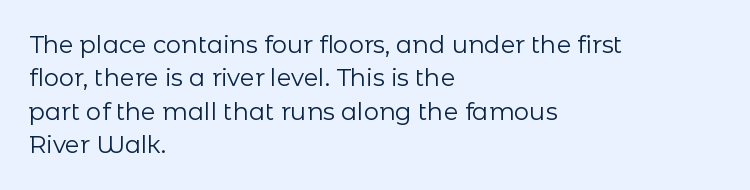
Q: Is the text bold? A: No.
Q: Is the text italic (slanted)? A: No, it is upright.
Q: Is the text underlined? A: No.
Q: How is the paragraph aligned? A: Left-aligned.
Q: Is the spacing between letters normal or unusually wide? A: Normal.
Q: Is the spacing between lines tight, normal or loose? A: Normal.
